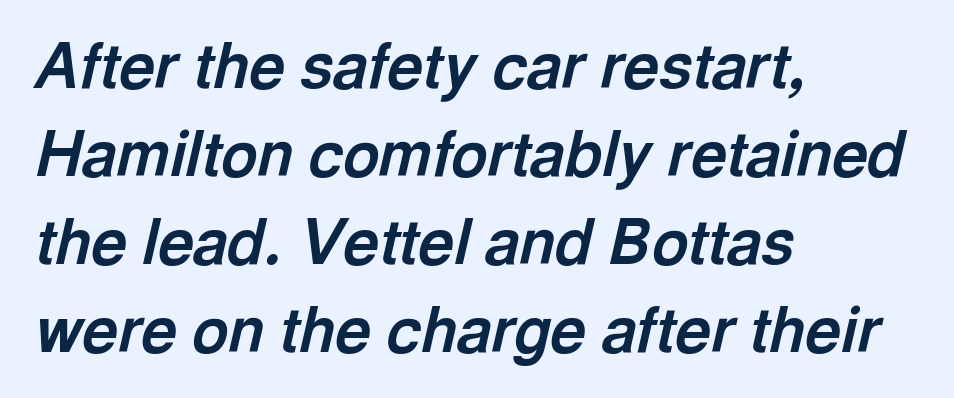
Each row of text sits above clean, open space. The rendering applies a slant to the glyphs. Each letter keeps its own natural width here, so spacing adapts to shape. Baseline-to-baseline distance is the conventional proportion of letter height. Every row of glyphs begins at an identical x-position on the left. Does extra space separate the letters? No, they use regular spacing.
